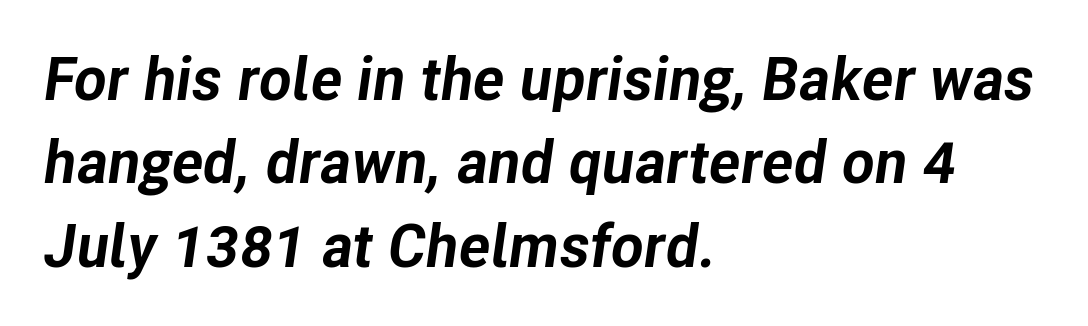
{"italic": "yes", "lean": "right", "slant_degrees": 8, "bold": "yes", "weight": "bold", "width": "normal", "stroke_contrast": "low", "x_height": "medium", "monospaced": "no", "underline": "no", "align": "left", "line_spacing": "normal", "line_spacing_ratio": 1.39, "letter_spacing": "normal", "letter_spacing_em": 0.0, "glyph_px": 60}
